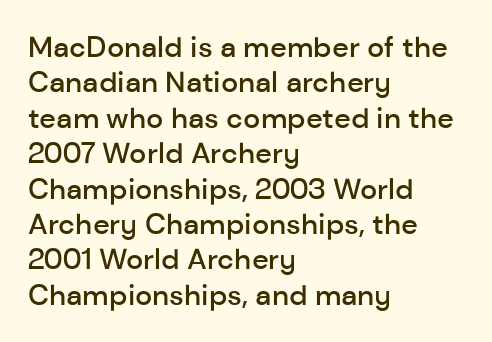
Q: Is the text bold? A: Semi-bold.
Q: Is the text italic (slanted)? A: No, it is upright.
Q: Is the typeface a serif or a sans-serif typeface? A: Sans-serif.
Q: Is the text underlined? A: No.
Q: How is the paragraph aligned? A: Left-aligned.
Q: Is the spacing between letters normal or unusually wide? A: Normal.
Q: Width (condensed, normal, or wide)? A: Normal.
Q: Stroke contrast? A: Low.
Q: x-height? A: Medium.
Q: Monospaced? A: No.
